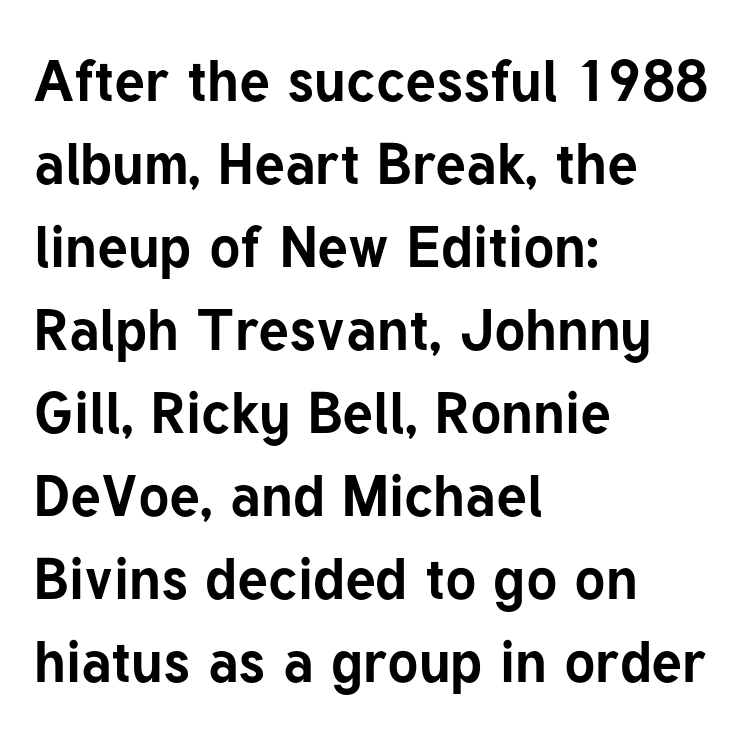
{"serif": "no", "italic": "no", "bold": "yes", "weight": "bold", "width": "normal", "stroke_contrast": "low", "x_height": "medium", "monospaced": "no", "underline": "no", "align": "left", "line_spacing": "normal", "line_spacing_ratio": 1.43, "letter_spacing": "normal", "letter_spacing_em": 0.0, "glyph_px": 58}
